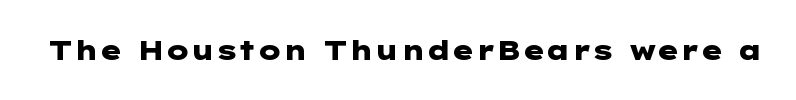
{"italic": "no", "bold": "yes", "underline": "no", "letter_spacing": "normal", "letter_spacing_em": 0.0, "glyph_px": 27}
